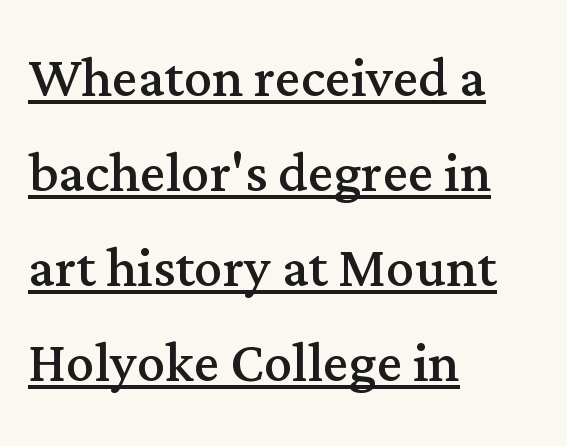
{"serif": "yes", "italic": "no", "bold": "no", "weight": "regular", "width": "normal", "stroke_contrast": "medium", "x_height": "medium", "monospaced": "no", "underline": "yes", "align": "left", "line_spacing": "normal", "line_spacing_ratio": 1.34, "letter_spacing": "normal", "letter_spacing_em": 0.0, "glyph_px": 71}
